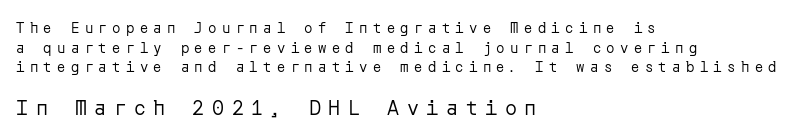
The lettering stays uniformly vertical, giving the passage a roman look. Between one letter and the next there's a generous, obvious gap. The strokes are not fattened; the text isn't bold. Compared with typical paragraphs, the rows here are spaced about the same.
